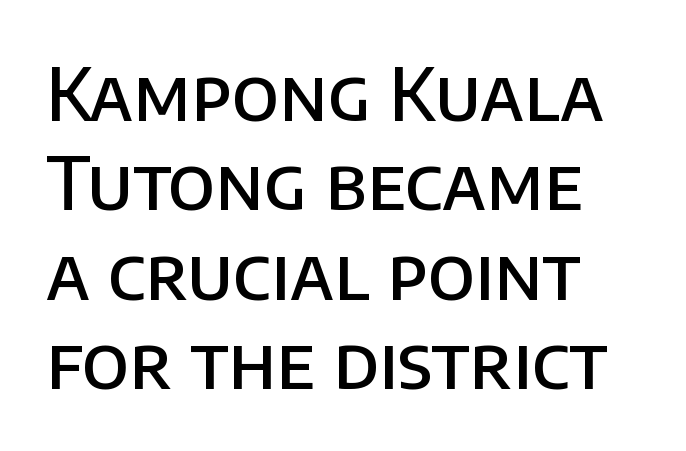
{"serif": "no", "italic": "no", "bold": "semi", "weight": "semibold", "width": "normal", "stroke_contrast": "low", "x_height": "large", "monospaced": "no", "underline": "no", "align": "left", "line_spacing_ratio": 1.24, "letter_spacing": "normal", "letter_spacing_em": 0.0, "glyph_px": 72}
